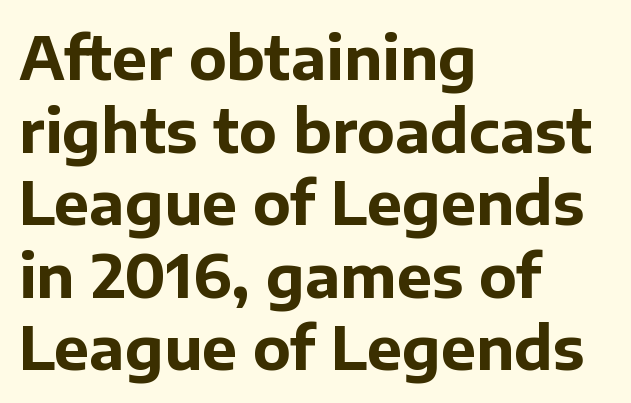
{"serif": "no", "italic": "no", "bold": "yes", "weight": "bold", "width": "normal", "stroke_contrast": "low", "x_height": "medium", "monospaced": "no", "underline": "no", "align": "left", "line_spacing_ratio": 1.23, "letter_spacing": "normal", "letter_spacing_em": 0.0, "glyph_px": 59}
